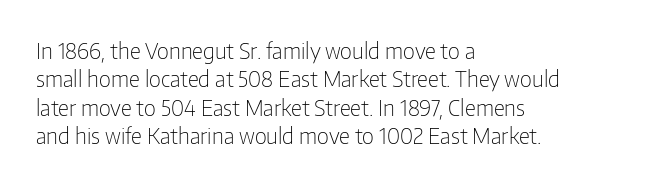
Q: Is the text bold? A: No.
Q: Is the text italic (slanted)? A: No, it is upright.
Q: Is the text underlined? A: No.
Q: How is the paragraph aligned? A: Left-aligned.
Q: Is the spacing between letters normal or unusually wide? A: Normal.
Q: Is the spacing between lines tight, normal or loose? A: Normal.
